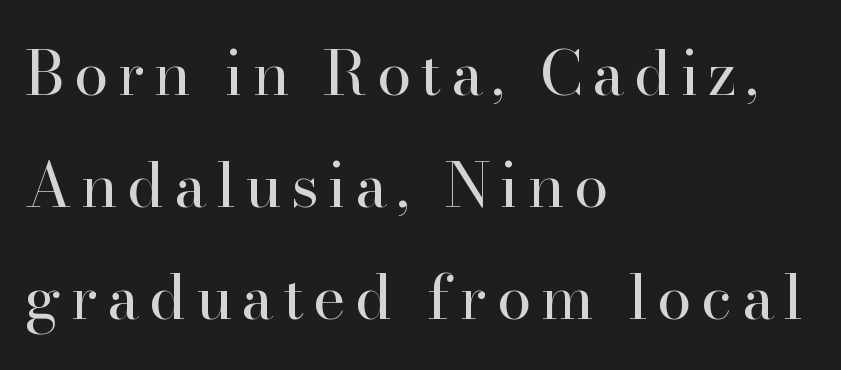
{"serif": "yes", "italic": "no", "bold": "no", "weight": "regular", "width": "normal", "stroke_contrast": "high", "x_height": "small", "monospaced": "no", "underline": "no", "align": "left", "line_spacing_ratio": 1.81, "glyph_px": 62}
